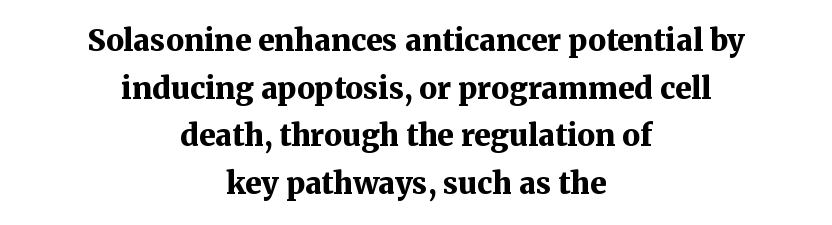
{"serif": "yes", "italic": "no", "bold": "yes", "weight": "bold", "width": "normal", "stroke_contrast": "medium", "x_height": "medium", "monospaced": "no", "underline": "no", "align": "center", "line_spacing": "normal", "line_spacing_ratio": 1.59, "letter_spacing": "normal", "letter_spacing_em": 0.0, "glyph_px": 30}
